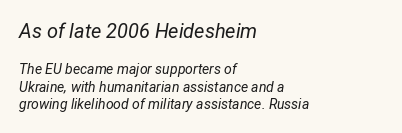
{"italic": "yes", "lean": "right", "slant_degrees": 12, "bold": "no", "underline": "no", "align": "left", "line_spacing": "normal", "line_spacing_ratio": 1.28, "letter_spacing": "normal", "letter_spacing_em": 0.0, "larger_block": "first", "size_ratio": 1.43, "glyph_px": 20}
